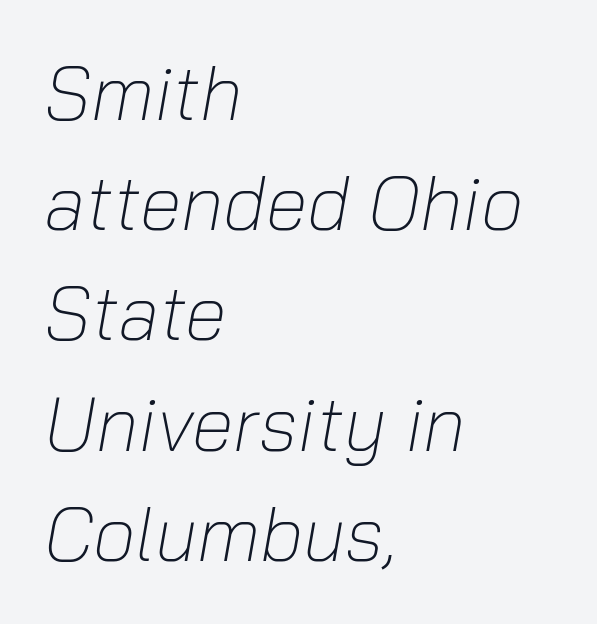
The typesetter chose a ragged-right arrangement here. The rendering applies a slant to the glyphs. Spacing verdict: proportional, widths tailored to each character. Honestly, there is no underline to notice here at all. A typesetter would call this zero additional tracking. The strokes carry an ordinary text weight at most.
